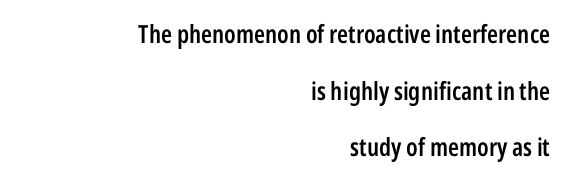
{"italic": "no", "bold": "semi", "underline": "no", "align": "right", "line_spacing": "loose", "line_spacing_ratio": 2.27, "letter_spacing": "normal", "letter_spacing_em": 0.0, "glyph_px": 25}
